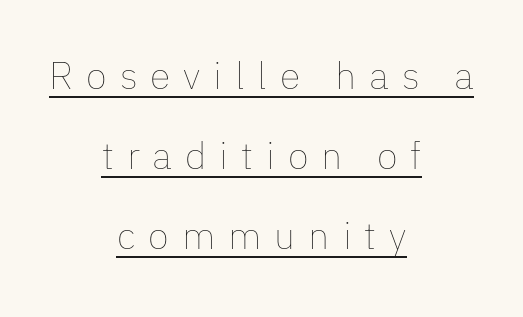
Q: Is the text bold? A: No.
Q: Is the text italic (slanted)? A: No, it is upright.
Q: Is the text underlined? A: Yes.
Q: How is the paragraph aligned? A: Centered.
Q: Is the spacing between letters normal or unusually wide? A: Unusually wide.
Q: Is the spacing between lines tight, normal or loose? A: Loose.
Q: Width (condensed, normal, or wide)? A: Normal.
Q: Stroke contrast? A: Low.
Q: x-height? A: Medium.
Q: Monospaced? A: No.
